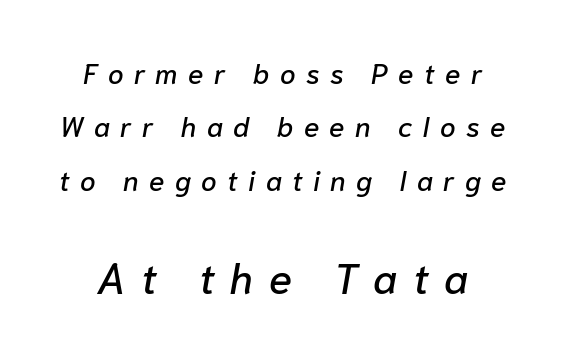
Q: Is the text italic (slanted)? A: Yes, it leans right by about 10 degrees.
Q: Is the text underlined? A: No.
Q: Is the spacing between letters normal or unusually wide? A: Unusually wide.
Q: Is the spacing between lines tight, normal or loose? A: Loose.
Q: Which block of text is set in a larger size, the first (top) or the second (bottom)? A: The second (bottom) one.
Q: Width (condensed, normal, or wide)? A: Normal.
Q: Stroke contrast? A: Low.
Q: x-height? A: Medium.
Q: Monospaced? A: No.
